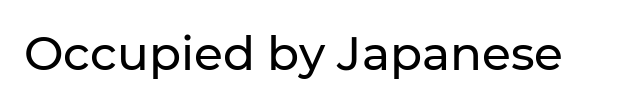
Q: Is the text italic (slanted)? A: No, it is upright.
Q: Is the typeface a serif or a sans-serif typeface? A: Sans-serif.
Q: Is the text underlined? A: No.
Q: Is the spacing between letters normal or unusually wide? A: Normal.
Q: Width (condensed, normal, or wide)? A: Normal.
Q: Stroke contrast? A: Low.
Q: x-height? A: Medium.
Q: Monospaced? A: No.
